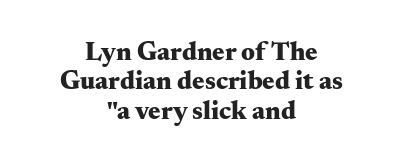
Q: Is the text bold? A: Yes.
Q: Is the text italic (slanted)? A: No, it is upright.
Q: Is the text underlined? A: No.
Q: How is the paragraph aligned? A: Centered.
Q: Is the spacing between letters normal or unusually wide? A: Normal.
Q: Is the spacing between lines tight, normal or loose? A: Tight.
